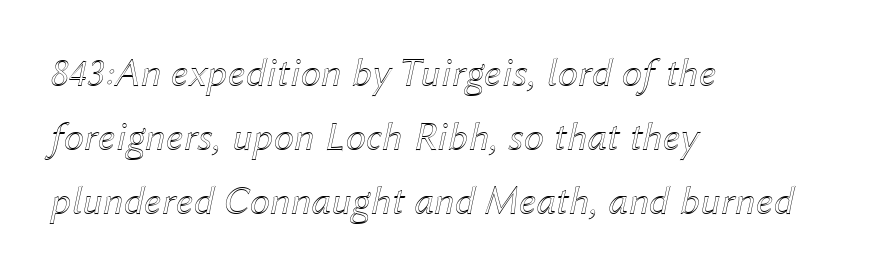
Descender tails drop into unmarked territory. The lines in this sample share a left origin and differ only in where they stop. Here the glyphs are tracked normally, forming tight word shapes. Italic? Definitely — the glyphs are oblique.
